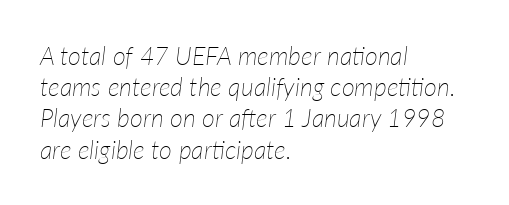
{"italic": "yes", "lean": "right", "slant_degrees": 7, "bold": "no", "underline": "no", "align": "left", "line_spacing": "normal", "line_spacing_ratio": 1.25, "letter_spacing": "normal", "letter_spacing_em": 0.0, "glyph_px": 25}
